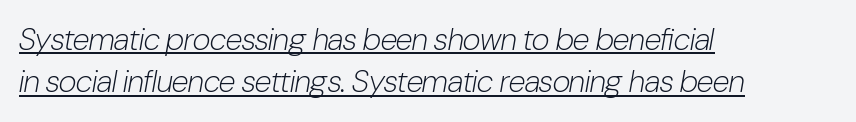
The setting favours the left margin, as ordinary paragraphs usually do. Vertical spacing — default. A quiet, ordinary-to-light weight characterises the typeface. Looking at the ascenders, they clearly lean.
